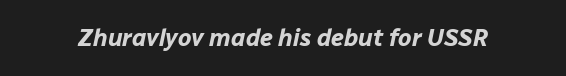
Q: Is the text bold? A: Yes.
Q: Is the text italic (slanted)? A: Yes, it leans right by about 12 degrees.
Q: Is the text underlined? A: No.
Q: Is the spacing between letters normal or unusually wide? A: Normal.
